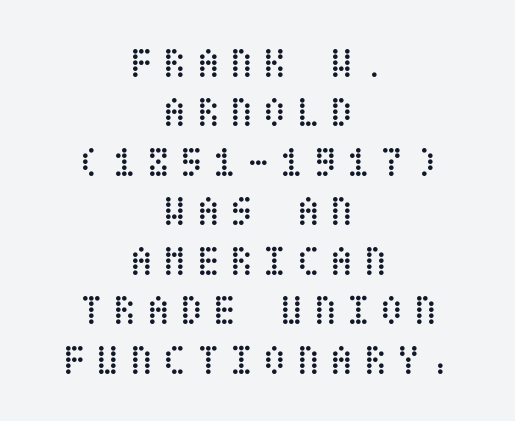
{"italic": "no", "bold": "no", "weight": "regular", "width": "condensed", "stroke_contrast": "low", "x_height": "large", "underline": "no", "align": "center", "line_spacing": "tight", "line_spacing_ratio": 1.15, "letter_spacing": "wide", "letter_spacing_em": 0.23, "glyph_px": 43}
